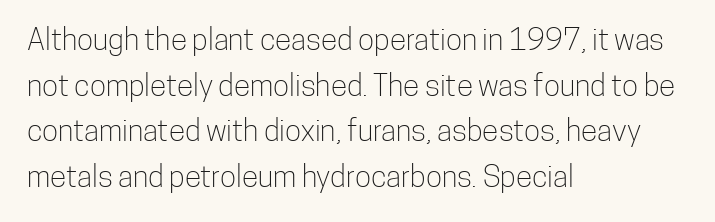
The image shows 30 px light, condensed sans-serif type, upright; set left-aligned, normal line spacing (1.52x), normal letter spacing, not underlined; low stroke contrast and a medium x-height.
